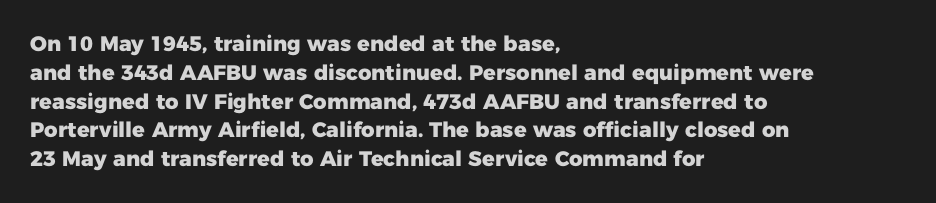
Q: Is the text bold? A: Yes.
Q: Is the text italic (slanted)? A: No, it is upright.
Q: Is the text underlined? A: No.
Q: How is the paragraph aligned? A: Left-aligned.
Q: Is the spacing between letters normal or unusually wide? A: Normal.
Q: Is the spacing between lines tight, normal or loose? A: Normal.
